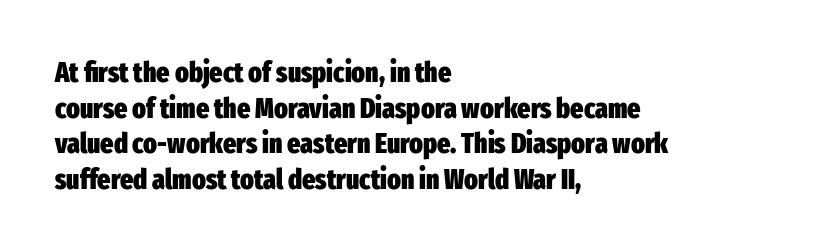
Does the weight exceed regular? Yes, all the way to bold. Short note: letters normally spaced. No word sits above an underline. Posture: straight, roman, zero tilt. Compared with a centered layout, this one pins lines to the left instead. The face used here is a sans, in the tradition of grotesques and geometrics.
